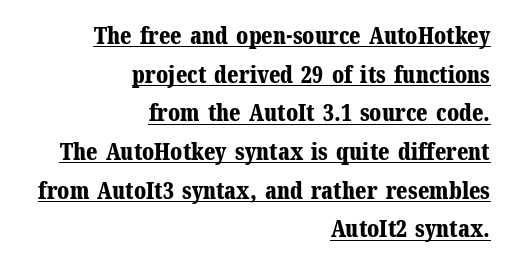
Q: Is the text bold? A: Yes.
Q: Is the text italic (slanted)? A: No, it is upright.
Q: Is the text underlined? A: Yes.
Q: How is the paragraph aligned? A: Right-aligned.
Q: Is the spacing between letters normal or unusually wide? A: Normal.
Q: Is the spacing between lines tight, normal or loose? A: Normal.
